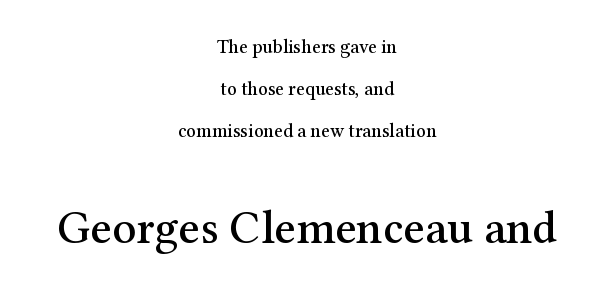
Q: Is the text italic (slanted)? A: No, it is upright.
Q: Is the typeface a serif or a sans-serif typeface? A: Serif.
Q: Is the text underlined? A: No.
Q: How is the paragraph aligned? A: Centered.
Q: Is the spacing between letters normal or unusually wide? A: Normal.
Q: Is the spacing between lines tight, normal or loose? A: Loose.
Q: Which block of text is set in a larger size, the first (top) or the second (bottom)? A: The second (bottom) one.
Q: Width (condensed, normal, or wide)? A: Normal.
Q: Stroke contrast? A: Medium.
Q: x-height? A: Medium.
Q: Monospaced? A: No.
